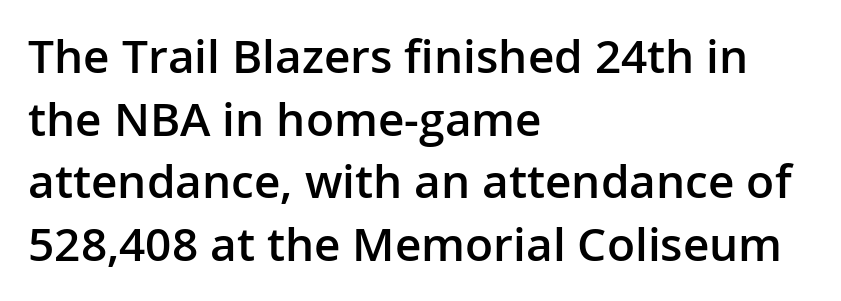
The image shows 46 px semibold sans-serif type, upright; set left-aligned, normal line spacing (1.36x), normal letter spacing, not underlined; low stroke contrast and a medium x-height.
